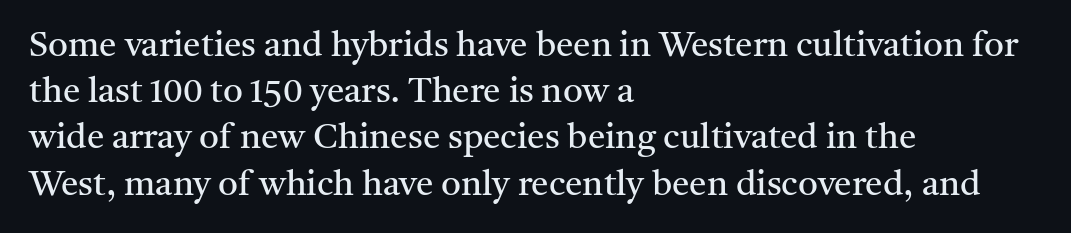
{"serif": "yes", "italic": "no", "bold": "no", "weight": "regular", "width": "normal", "stroke_contrast": "medium", "x_height": "medium", "monospaced": "no", "underline": "no", "align": "left", "line_spacing": "normal", "line_spacing_ratio": 1.32, "letter_spacing": "normal", "letter_spacing_em": 0.0, "glyph_px": 35}
